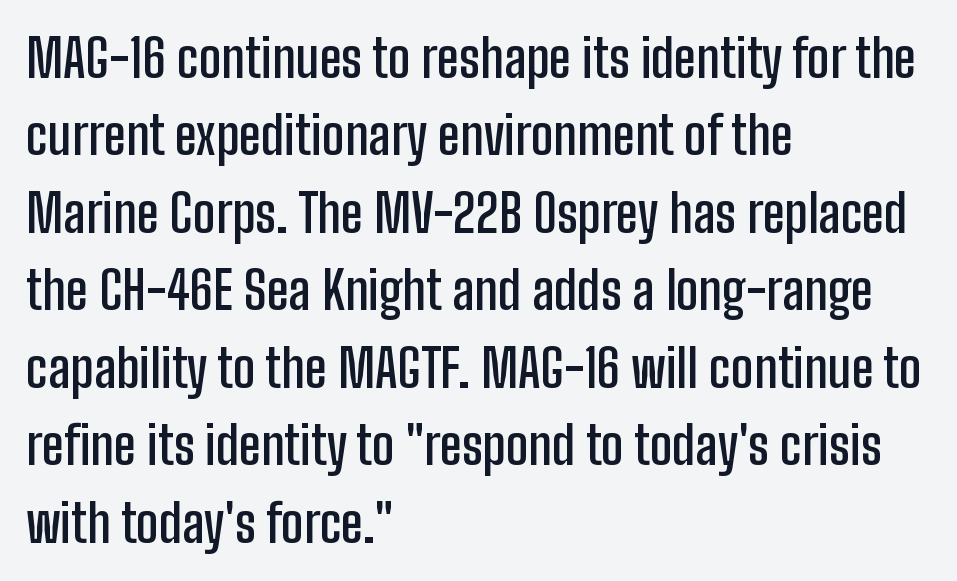
These lines are composed in type without serifs. Tall strokes in this sample are plumb rather than angled. This block has exactly the height ordinary leading produces. Compared with typical body copy, the letter spacing here is the same. Semibold letterforms, between regular and bold. Line beginnings align vertically; line endings do not.
